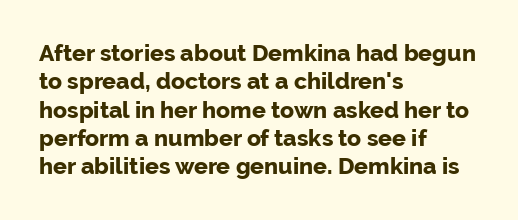
The image shows 23 px bold type, upright; set left-aligned, line spacing 1.23x, normal letter spacing, not underlined.
